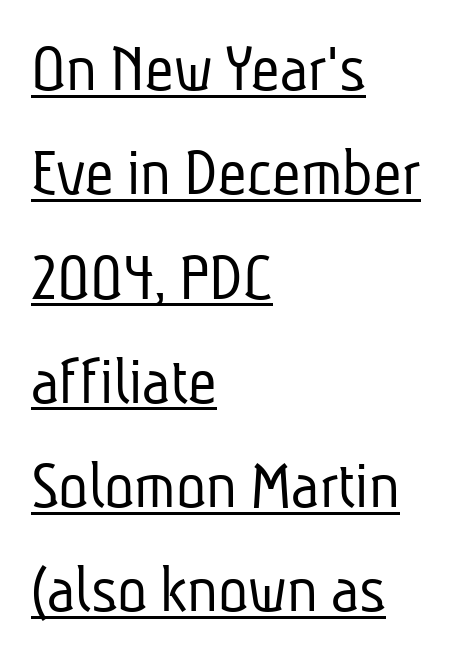
Q: Is the text bold? A: No.
Q: Is the typeface a serif or a sans-serif typeface? A: Sans-serif.
Q: Is the text underlined? A: Yes.
Q: How is the paragraph aligned? A: Left-aligned.
Q: Is the spacing between letters normal or unusually wide? A: Normal.
Q: Is the spacing between lines tight, normal or loose? A: Normal.
Q: Width (condensed, normal, or wide)? A: Condensed.
Q: Stroke contrast? A: Low.
Q: x-height? A: Medium.
Q: Monospaced? A: No.
